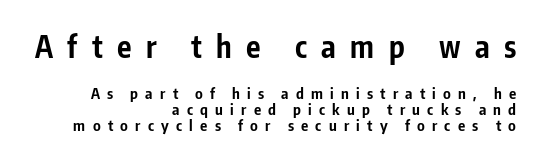
{"serif": "no", "italic": "no", "bold": "yes", "weight": "bold", "width": "condensed", "stroke_contrast": "low", "x_height": "medium", "monospaced": "no", "underline": "no", "align": "right", "line_spacing": "tight", "line_spacing_ratio": 1.06, "letter_spacing": "wide", "letter_spacing_em": 0.48, "larger_block": "first", "size_ratio": 2.0, "glyph_px": 30}
